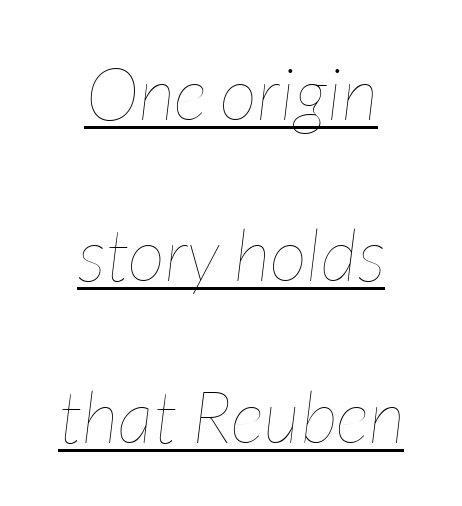
{"italic": "yes", "lean": "right", "slant_degrees": 7, "bold": "no", "weight": "thin", "width": "condensed", "stroke_contrast": "low", "x_height": "medium", "monospaced": "no", "underline": "yes", "align": "center", "line_spacing": "loose", "line_spacing_ratio": 2.21, "letter_spacing": "normal", "letter_spacing_em": 0.0, "glyph_px": 73}
